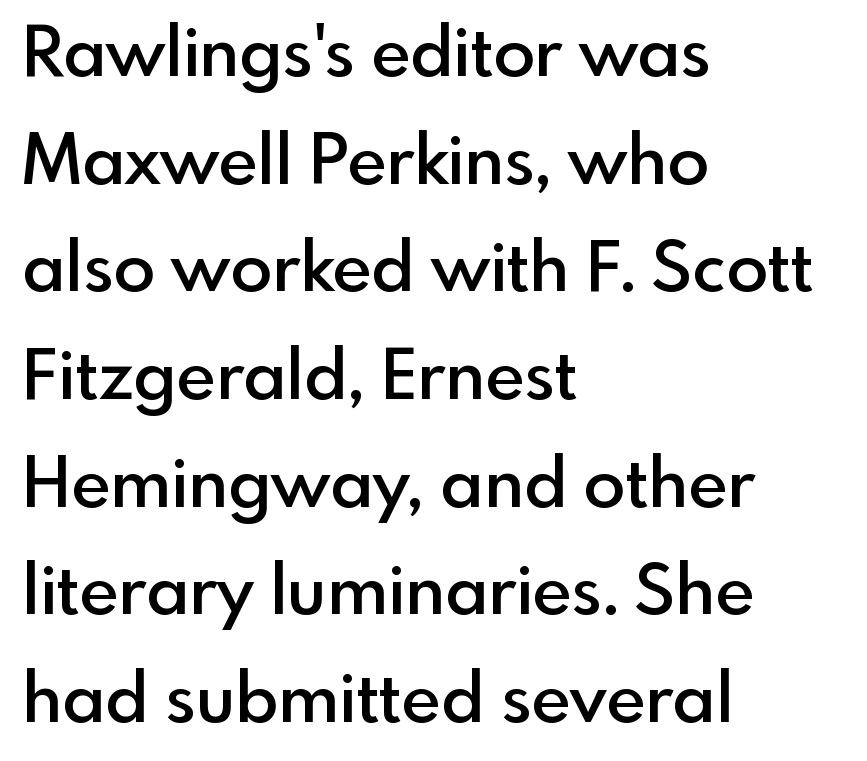
The image shows 69 px semibold sans-serif type, upright; set left-aligned, normal line spacing (1.56x), normal letter spacing, not underlined; a small x-height.
